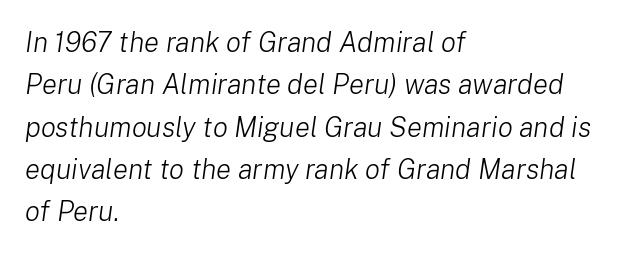
The image shows 28 px light type, italic (leaning right); set left-aligned, normal line spacing (1.51x), normal letter spacing, not underlined; low stroke contrast and a medium x-height.
